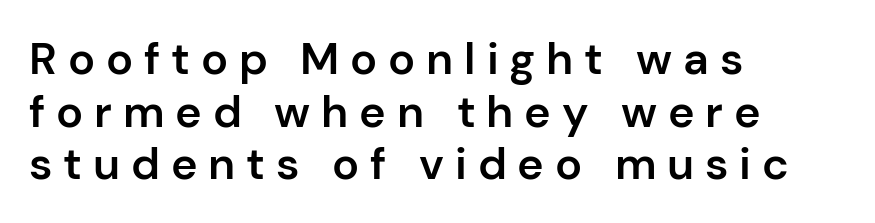
Q: Is the text bold? A: Semi-bold.
Q: Is the text italic (slanted)? A: No, it is upright.
Q: Is the typeface a serif or a sans-serif typeface? A: Sans-serif.
Q: Is the text underlined? A: No.
Q: How is the paragraph aligned? A: Left-aligned.
Q: Is the spacing between letters normal or unusually wide? A: Unusually wide.
Q: Width (condensed, normal, or wide)? A: Normal.
Q: Stroke contrast? A: Low.
Q: x-height? A: Medium.
Q: Monospaced? A: No.
